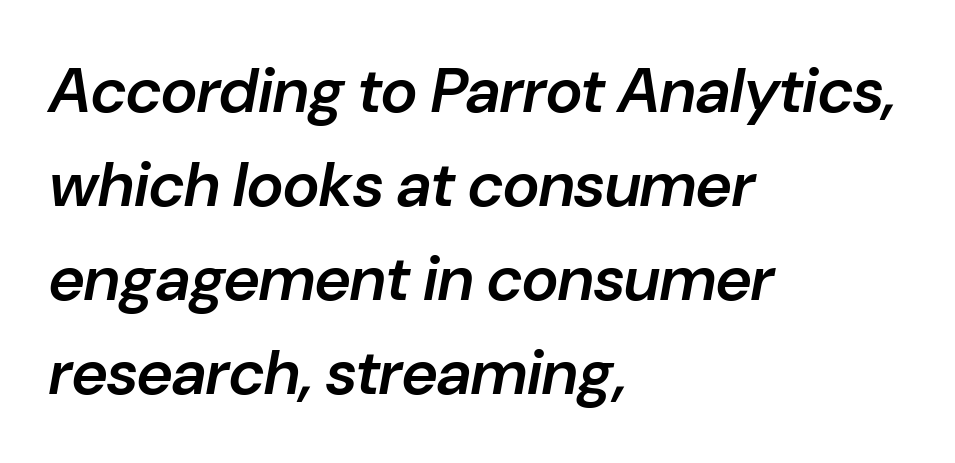
The image shows 63 px semibold type, italic (leaning right); set left-aligned, normal line spacing (1.49x), normal letter spacing, not underlined; low stroke contrast and a medium x-height.
